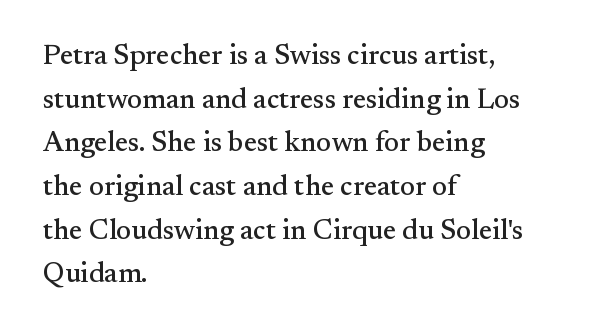
The image shows 28 px serif type, upright; set left-aligned, normal line spacing (1.56x), normal letter spacing, not underlined; medium stroke contrast and a small x-height.
